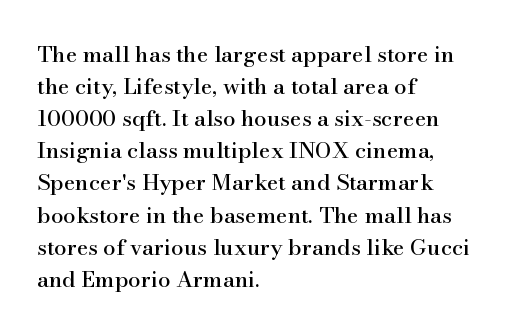
Q: Is the text italic (slanted)? A: No, it is upright.
Q: Is the text underlined? A: No.
Q: How is the paragraph aligned? A: Left-aligned.
Q: Is the spacing between letters normal or unusually wide? A: Normal.
Q: Is the spacing between lines tight, normal or loose? A: Normal.
